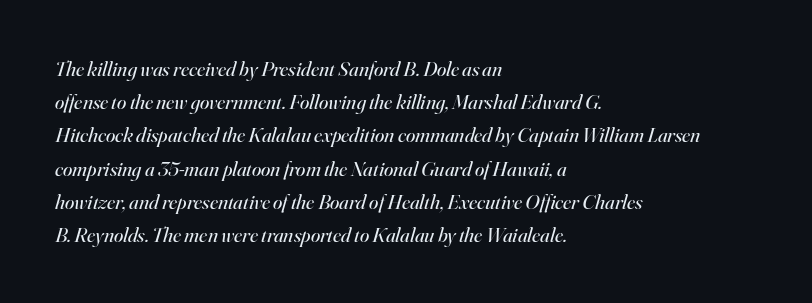
The image shows 21 px text type, italic (leaning right); set left-aligned, normal line spacing (1.58x), normal letter spacing, not underlined.
